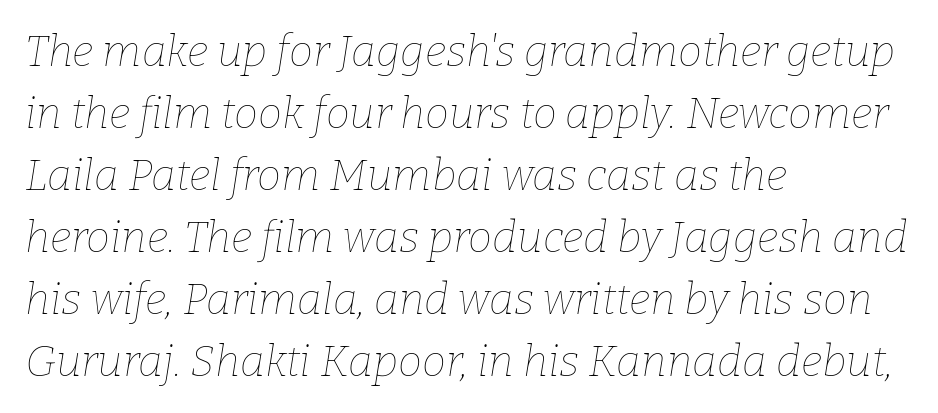
Q: Is the text bold? A: No.
Q: Is the text italic (slanted)? A: Yes, it leans right by about 9 degrees.
Q: Is the text underlined? A: No.
Q: How is the paragraph aligned? A: Left-aligned.
Q: Is the spacing between letters normal or unusually wide? A: Normal.
Q: Is the spacing between lines tight, normal or loose? A: Normal.
Q: Width (condensed, normal, or wide)? A: Normal.
Q: Stroke contrast? A: Low.
Q: x-height? A: Medium.
Q: Monospaced? A: No.
